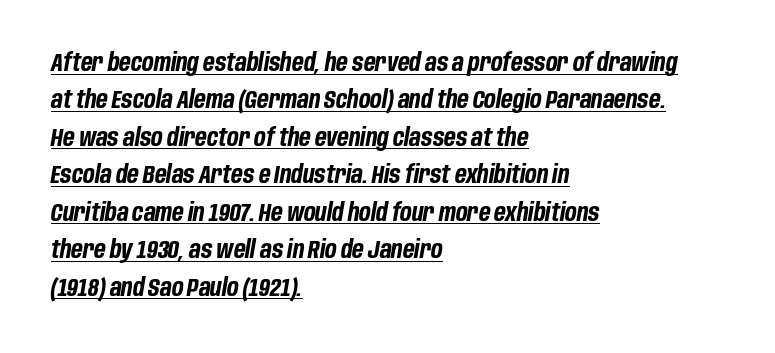
The image shows 24 px bold type, italic (leaning right); set left-aligned, normal line spacing (1.56x), normal letter spacing, underlined.
